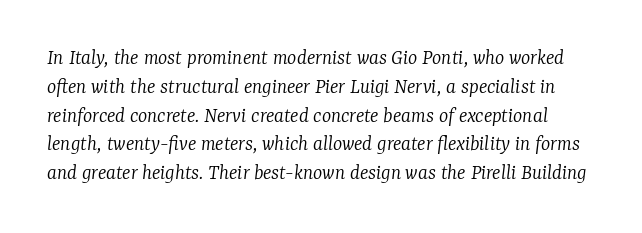
The letterforms sit shoulder to shoulder at normal distance. Stroke mass is kept to a normal reading level or below. In terms of leading, this rendering sits right in the middle. Designer's note — italics engaged. Unmarked baselines from the first word to the last.
